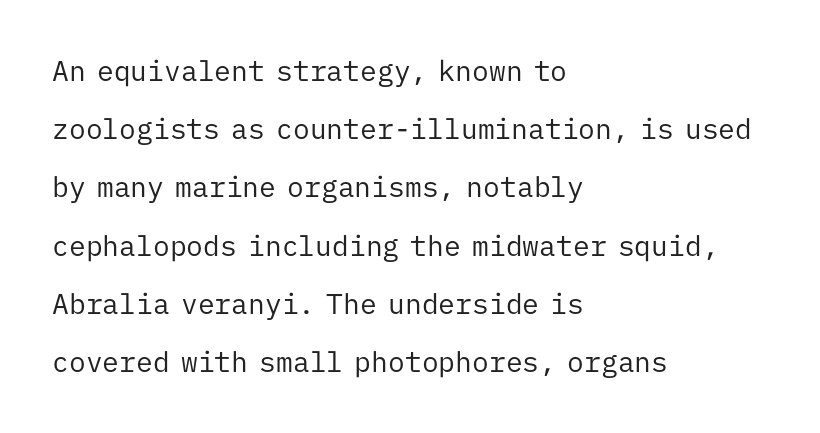
Q: Is the text bold? A: No.
Q: Is the text italic (slanted)? A: No, it is upright.
Q: Is the typeface a serif or a sans-serif typeface? A: Sans-serif.
Q: Is the text underlined? A: No.
Q: How is the paragraph aligned? A: Left-aligned.
Q: Is the spacing between letters normal or unusually wide? A: Normal.
Q: Is the spacing between lines tight, normal or loose? A: Loose.
Q: Width (condensed, normal, or wide)? A: Normal.
Q: Stroke contrast? A: Low.
Q: x-height? A: Medium.
Q: Monospaced? A: Yes.
